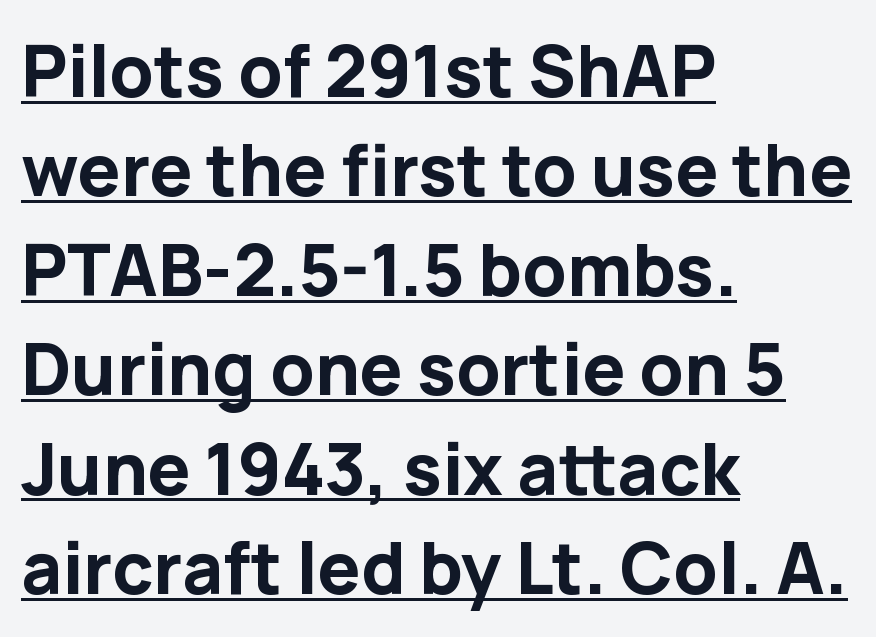
{"serif": "no", "italic": "no", "bold": "yes", "weight": "bold", "width": "normal", "stroke_contrast": "low", "x_height": "medium", "monospaced": "no", "underline": "yes", "align": "left", "line_spacing": "normal", "line_spacing_ratio": 1.4, "letter_spacing": "normal", "letter_spacing_em": 0.0, "glyph_px": 71}
